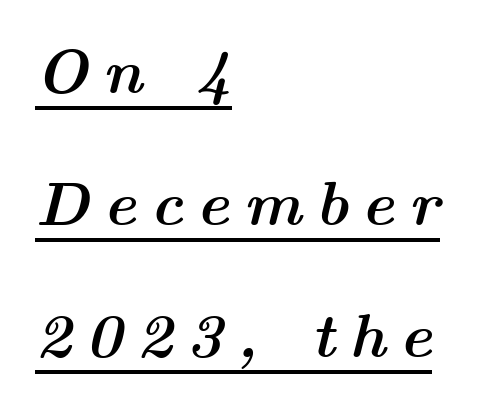
{"italic": "yes", "lean": "right", "slant_degrees": 14, "bold": "yes", "weight": "semibold", "width": "wide", "stroke_contrast": "medium", "x_height": "medium", "monospaced": "no", "underline": "yes", "align": "left", "line_spacing": "loose", "line_spacing_ratio": 2.13, "letter_spacing": "wide", "letter_spacing_em": 0.22, "glyph_px": 62}
